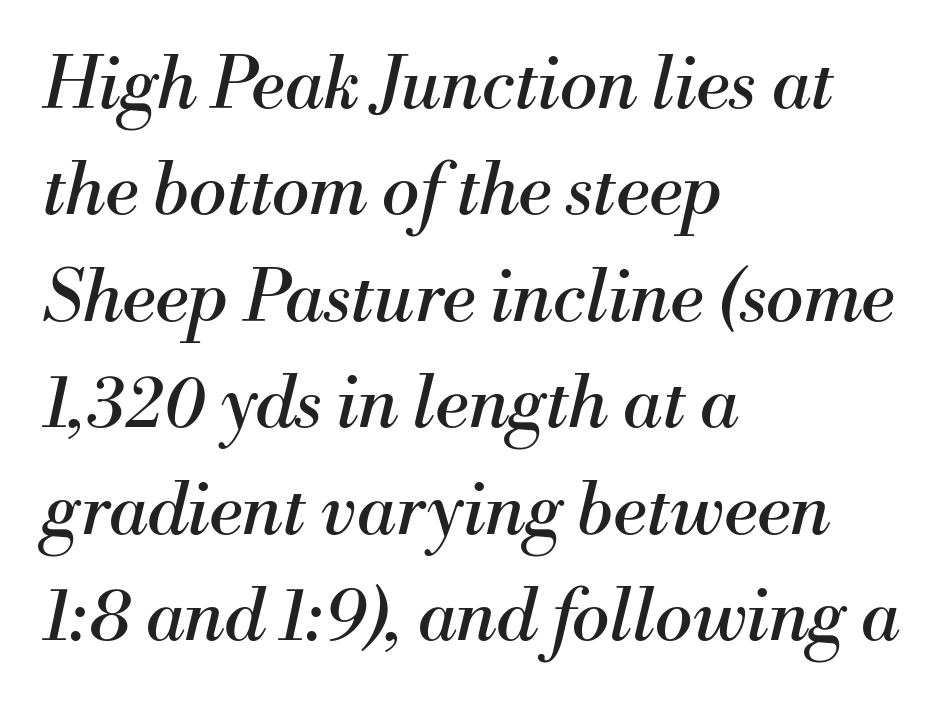
The image shows 71 px regular-weight serif type, italic (leaning right); set left-aligned, normal line spacing (1.5x), normal letter spacing, not underlined; medium stroke contrast and a small x-height.
